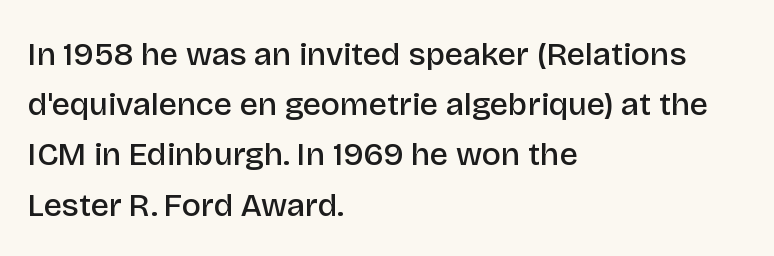
Q: Is the text bold? A: Semi-bold.
Q: Is the text italic (slanted)? A: No, it is upright.
Q: Is the typeface a serif or a sans-serif typeface? A: Sans-serif.
Q: Is the text underlined? A: No.
Q: How is the paragraph aligned? A: Left-aligned.
Q: Is the spacing between letters normal or unusually wide? A: Normal.
Q: Is the spacing between lines tight, normal or loose? A: Normal.
Q: Width (condensed, normal, or wide)? A: Normal.
Q: Stroke contrast? A: Low.
Q: x-height? A: Large.
Q: Monospaced? A: No.
